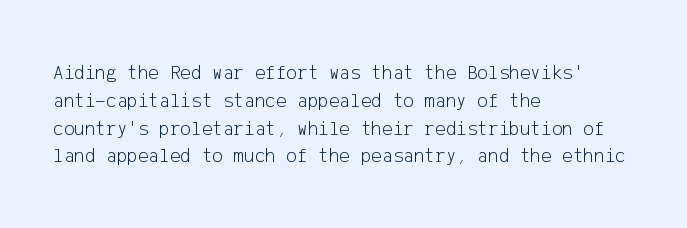
{"italic": "no", "bold": "no", "underline": "no", "align": "left", "line_spacing": "normal", "line_spacing_ratio": 1.39, "letter_spacing": "normal", "letter_spacing_em": 0.0, "glyph_px": 20}
